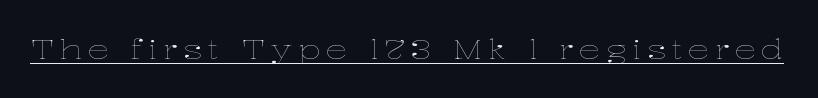
Q: Is the text bold? A: No.
Q: Is the text italic (slanted)? A: No, it is upright.
Q: Is the text underlined? A: Yes.
Q: Is the spacing between letters normal or unusually wide? A: Unusually wide.
